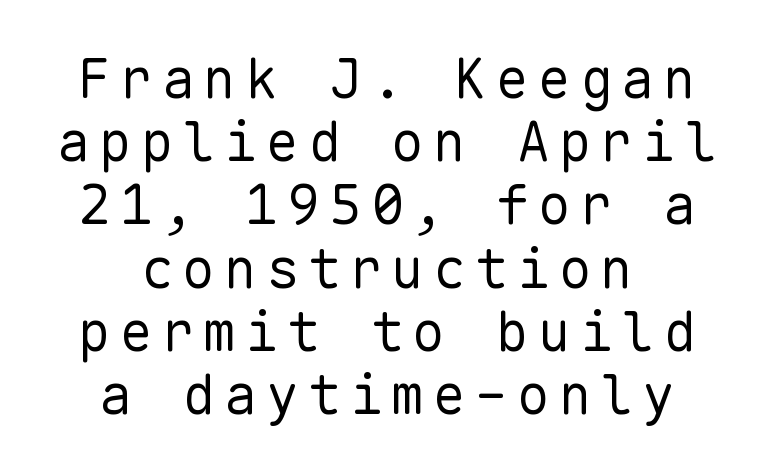
{"serif": "no", "italic": "no", "bold": "no", "weight": "regular", "width": "normal", "stroke_contrast": "low", "x_height": "medium", "monospaced": "yes", "underline": "no", "align": "center", "line_spacing": "tight", "line_spacing_ratio": 1.15, "glyph_px": 55}
